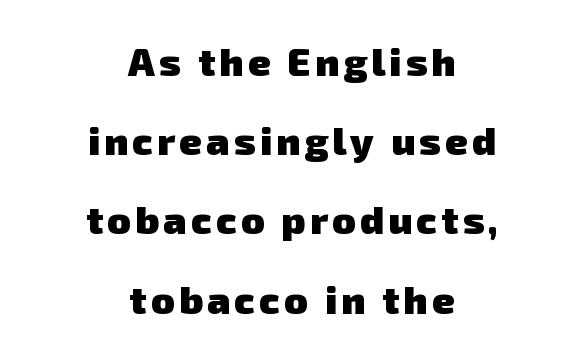
{"serif": "no", "bold": "yes", "weight": "heavy", "width": "normal", "stroke_contrast": "low", "x_height": "medium", "monospaced": "no", "underline": "no", "align": "center", "line_spacing": "loose", "line_spacing_ratio": 2.03, "glyph_px": 39}
